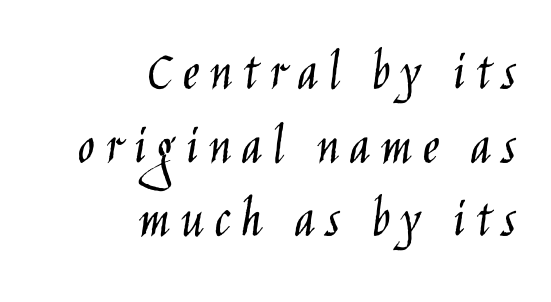
This rendering uses right alignment, leaving the left contour irregular. Is this a fixed-width face? No — the glyphs have proportional, varying widths. On a weight scale, this lands at 450 or below. Reading down the column, the eye jumps a familiar distance to each next line.
